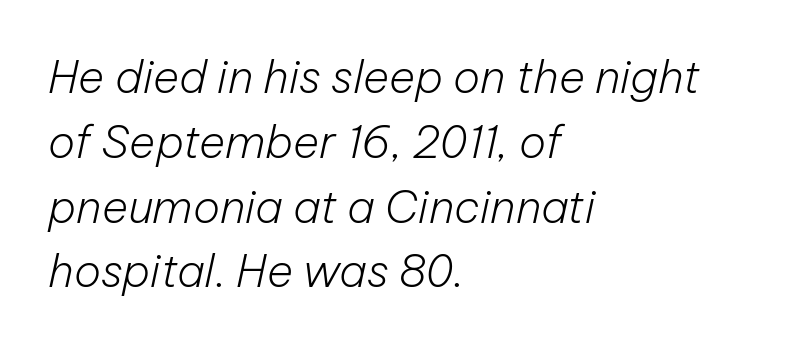
Q: Is the text bold? A: No.
Q: Is the text italic (slanted)? A: Yes, it leans right by about 12 degrees.
Q: Is the text underlined? A: No.
Q: How is the paragraph aligned? A: Left-aligned.
Q: Is the spacing between letters normal or unusually wide? A: Normal.
Q: Is the spacing between lines tight, normal or loose? A: Normal.
Q: Width (condensed, normal, or wide)? A: Normal.
Q: Stroke contrast? A: Low.
Q: x-height? A: Medium.
Q: Monospaced? A: No.
